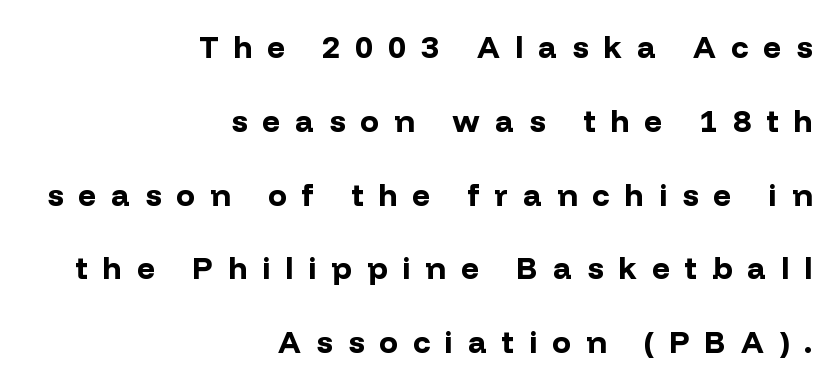
Loose tracking; the words dissolve into strings of separated letters. Vertical spacing — loose. Characters remain perfectly vertical along every line. Stroke terminals: plain, sans-serif.
